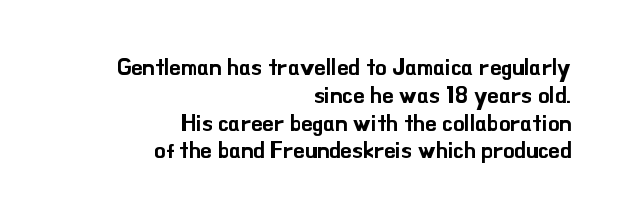
Q: Is the text italic (slanted)? A: No, it is upright.
Q: Is the text underlined? A: No.
Q: How is the paragraph aligned? A: Right-aligned.
Q: Is the spacing between letters normal or unusually wide? A: Normal.
